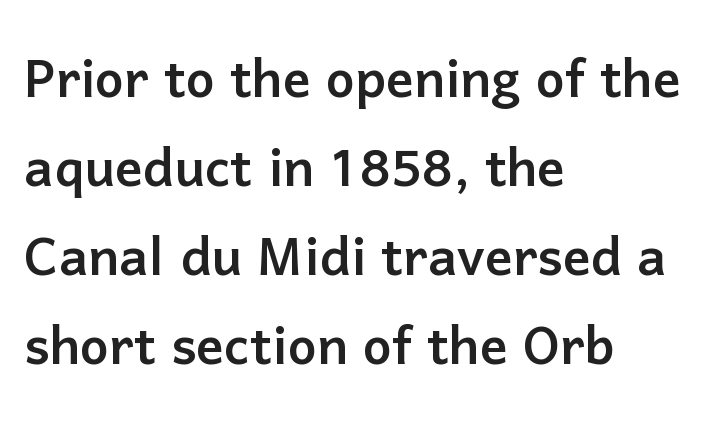
No word sits above an underline. Glyph-to-glyph distance matches everyday printed text. Proportional: the letters do not fall into vertical columns. A roman cut, with each character standing at attention.
